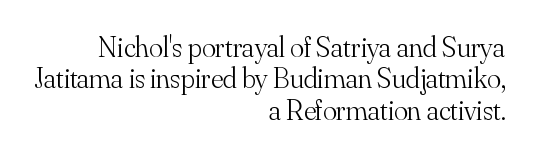
Q: Is the text bold? A: No.
Q: Is the text italic (slanted)? A: No, it is upright.
Q: Is the typeface a serif or a sans-serif typeface? A: Serif.
Q: Is the text underlined? A: No.
Q: How is the paragraph aligned? A: Right-aligned.
Q: Is the spacing between letters normal or unusually wide? A: Normal.
Q: Is the spacing between lines tight, normal or loose? A: Tight.
Q: Width (condensed, normal, or wide)? A: Normal.
Q: Stroke contrast? A: Medium.
Q: x-height? A: Small.
Q: Monospaced? A: No.
